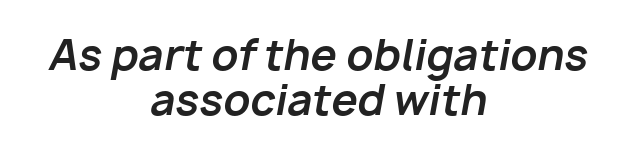
A typesetter would call this proportional, since set widths differ per character. Plenty of ink on the page — the face is bold. Glyph-to-glyph distance matches everyday printed text. Leftover space on each line is divided equally before and after the words. It's the slanting kind of type.
